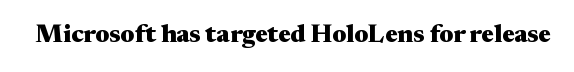
The image shows 25 px bold type, upright; set normal letter spacing, not underlined.
